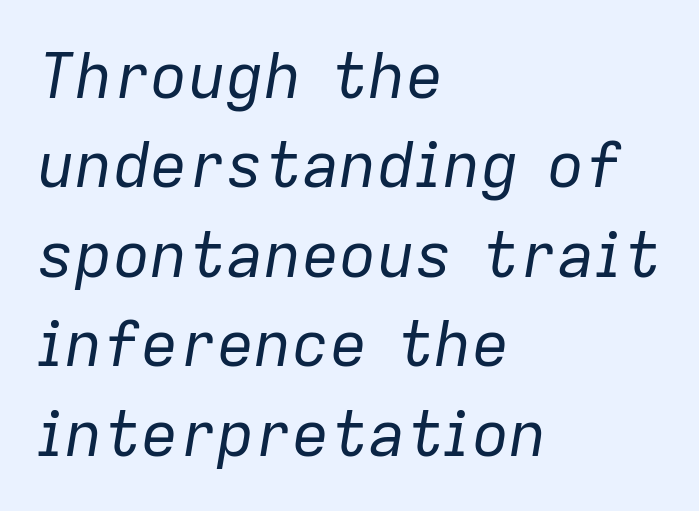
Q: Is the text bold? A: No.
Q: Is the text italic (slanted)? A: Yes, it leans right by about 9 degrees.
Q: Is the text underlined? A: No.
Q: How is the paragraph aligned? A: Left-aligned.
Q: Is the spacing between letters normal or unusually wide? A: Normal.
Q: Is the spacing between lines tight, normal or loose? A: Normal.
Q: Width (condensed, normal, or wide)? A: Normal.
Q: Stroke contrast? A: Low.
Q: x-height? A: Medium.
Q: Monospaced? A: No.
